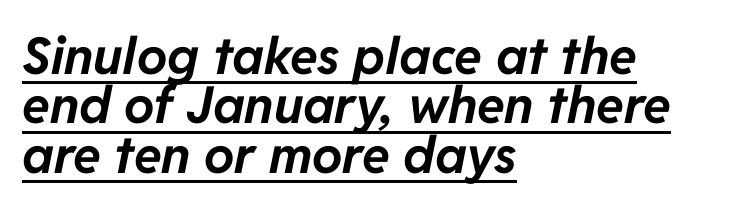
Q: Is the text bold? A: Yes.
Q: Is the text italic (slanted)? A: Yes, it leans right by about 11 degrees.
Q: Is the text underlined? A: Yes.
Q: How is the paragraph aligned? A: Left-aligned.
Q: Is the spacing between letters normal or unusually wide? A: Normal.
Q: Is the spacing between lines tight, normal or loose? A: Tight.
Q: Width (condensed, normal, or wide)? A: Normal.
Q: Stroke contrast? A: Low.
Q: x-height? A: Medium.
Q: Monospaced? A: No.
